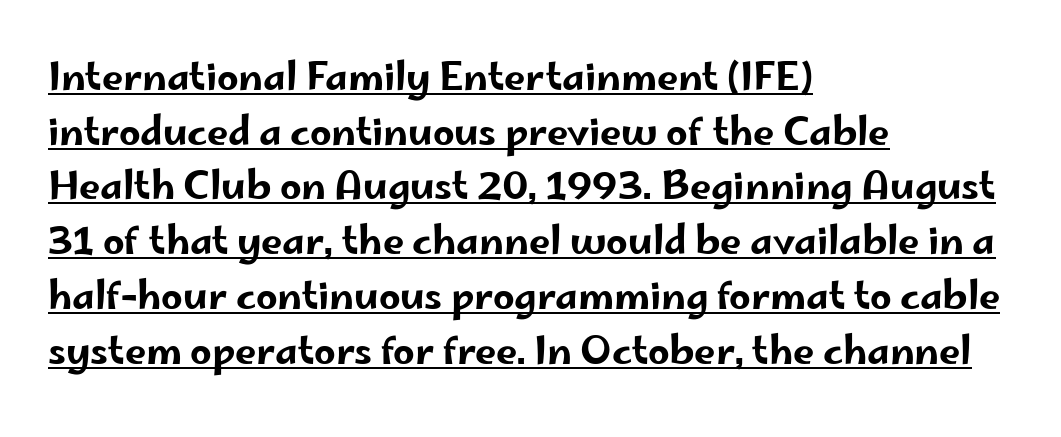
Which margin do the lines hug? The left one — the right edge is uneven. Does a line run under the words? Yes, clearly. Interline gaps are of average width in this sample. Here the designer chose a conventional face with non-uniform glyph widths.
